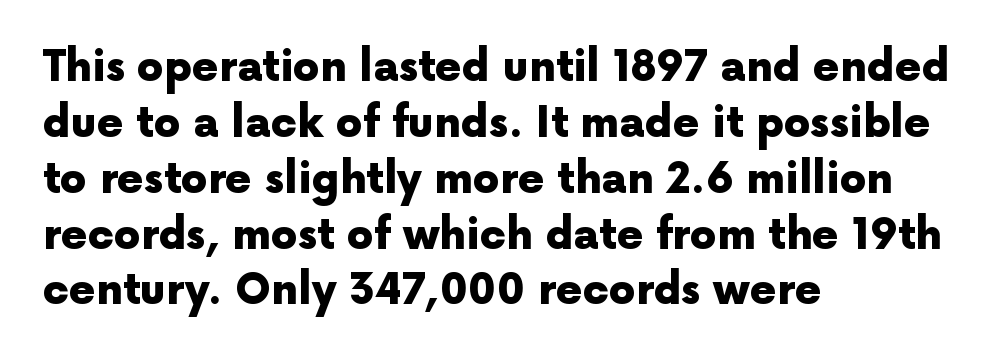
The image shows 42 px heavy sans-serif type, upright; set left-aligned, normal line spacing (1.33x), normal letter spacing, not underlined; a medium x-height.
